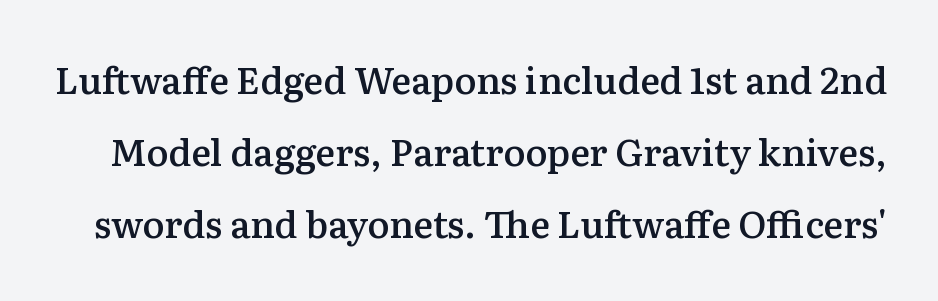
{"serif": "yes", "italic": "no", "bold": "semi", "weight": "semibold", "width": "normal", "stroke_contrast": "medium", "x_height": "medium", "monospaced": "no", "underline": "no", "line_spacing": "loose", "line_spacing_ratio": 1.95, "letter_spacing": "normal", "letter_spacing_em": 0.0, "glyph_px": 37}
